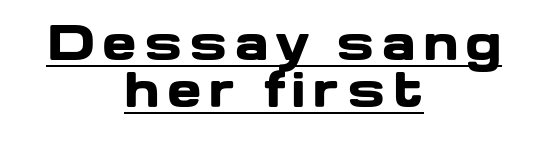
{"serif": "no", "italic": "no", "bold": "yes", "weight": "heavy", "width": "wide", "stroke_contrast": "low", "x_height": "medium", "monospaced": "no", "underline": "yes", "align": "center", "line_spacing": "tight", "line_spacing_ratio": 1.02, "glyph_px": 46}
